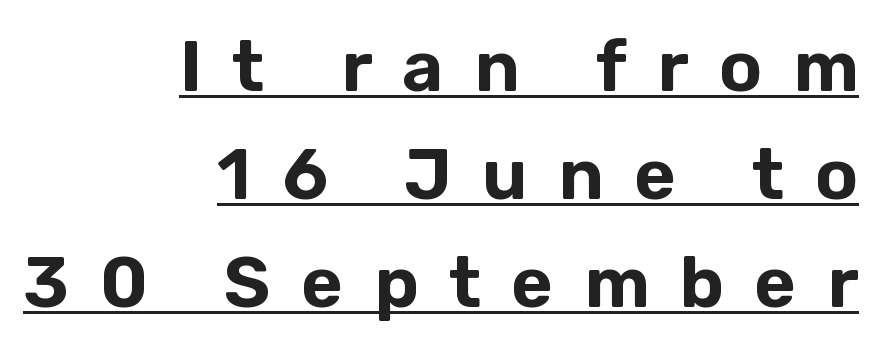
{"serif": "no", "italic": "no", "width": "normal", "stroke_contrast": "low", "x_height": "medium", "monospaced": "no", "underline": "yes", "align": "right", "line_spacing": "normal", "line_spacing_ratio": 1.5, "letter_spacing": "wide", "letter_spacing_em": 0.42, "glyph_px": 72}
